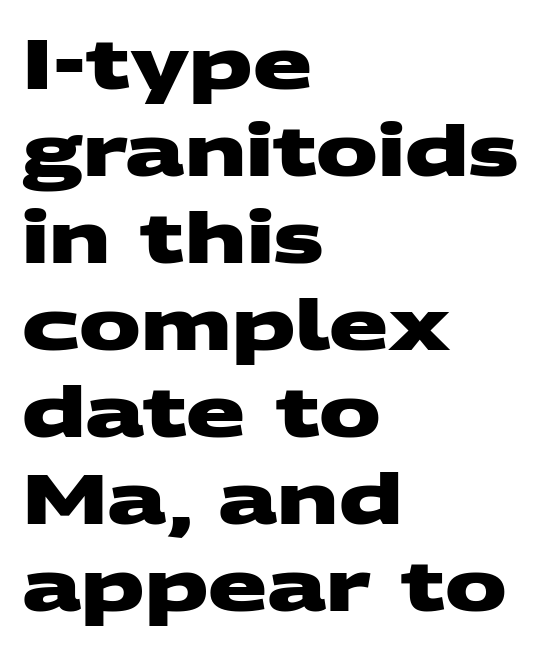
{"serif": "no", "bold": "yes", "weight": "heavy", "width": "wide", "stroke_contrast": "medium", "x_height": "large", "monospaced": "no", "underline": "no", "align": "left", "line_spacing": "normal", "line_spacing_ratio": 1.26, "letter_spacing": "normal", "letter_spacing_em": 0.0, "glyph_px": 69}
